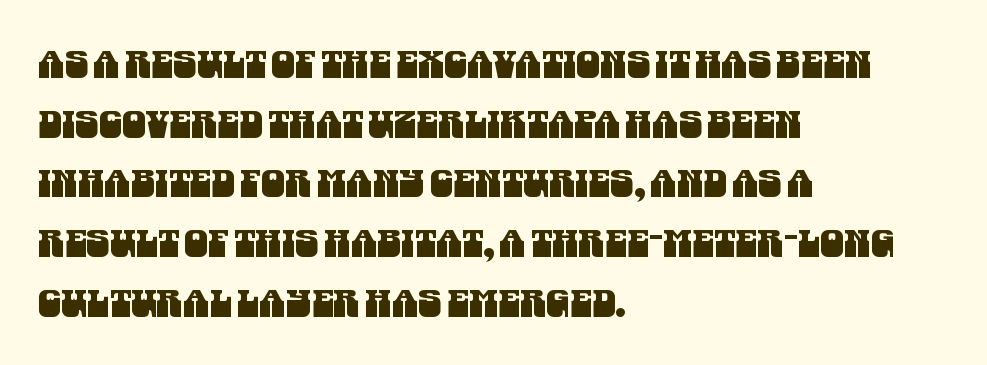
A student would call this left alignment; a typographer would say flush left, rag right. The passage shown has conventional tracking throughout. The rows are spaced the way most documents space them. Looks like regular typesetting: each glyph gets only the width it needs.
